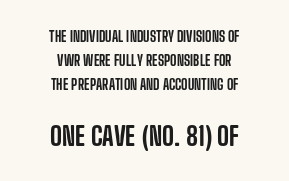
{"italic": "no", "underline": "no", "align": "center", "line_spacing": "normal", "line_spacing_ratio": 1.7, "letter_spacing": "normal", "letter_spacing_em": 0.0, "larger_block": "second", "size_ratio": 1.86, "glyph_px": 26}
